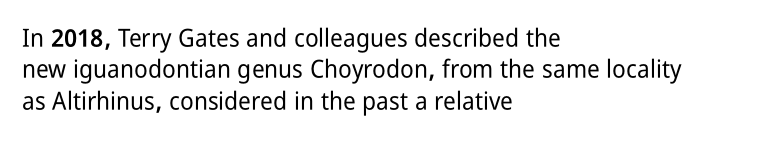
Q: Is the text italic (slanted)? A: No, it is upright.
Q: Is the text underlined? A: No.
Q: How is the paragraph aligned? A: Left-aligned.
Q: Is the spacing between letters normal or unusually wide? A: Normal.
Q: Is the spacing between lines tight, normal or loose? A: Normal.
